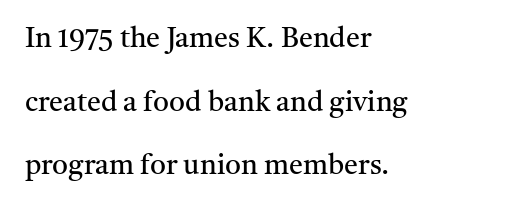
The image shows 28 px regular-weight serif type, upright; set left-aligned, loose line spacing (2.27x), normal letter spacing, not underlined; medium stroke contrast and a medium x-height.
